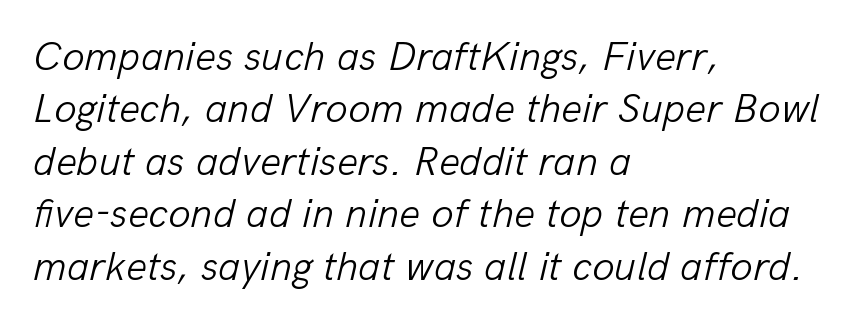
Q: Is the text bold? A: No.
Q: Is the text italic (slanted)? A: Yes, it leans right by about 13 degrees.
Q: Is the text underlined? A: No.
Q: How is the paragraph aligned? A: Left-aligned.
Q: Is the spacing between letters normal or unusually wide? A: Normal.
Q: Is the spacing between lines tight, normal or loose? A: Normal.
Q: Width (condensed, normal, or wide)? A: Normal.
Q: Stroke contrast? A: Low.
Q: x-height? A: Medium.
Q: Monospaced? A: No.
